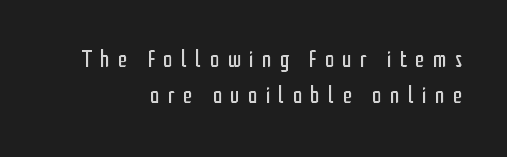
{"italic": "no", "bold": "no", "underline": "no", "align": "right", "line_spacing": "normal", "line_spacing_ratio": 1.52, "letter_spacing": "wide", "letter_spacing_em": 0.34, "glyph_px": 24}
